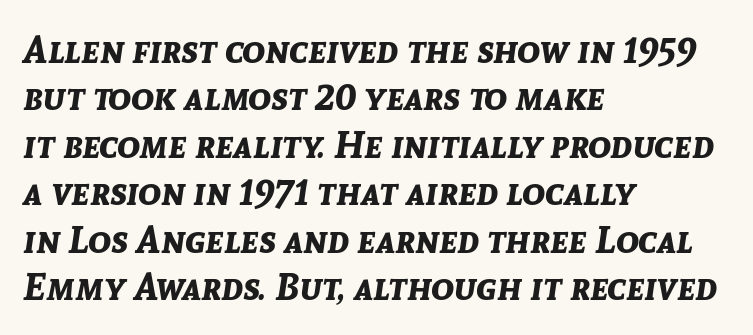
The letterforms sit shoulder to shoulder at normal distance. This sample has the flowing, uneven cadence of proportional lettering. Anything drawn beneath the words? Only blank space. Typesetter's note: full bold, strokes at maximum text heaviness. An italicized treatment has been applied to the whole sample. These lines stack with their left ends in a neat column.
